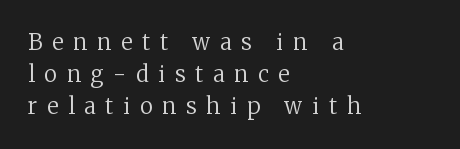
{"italic": "no", "bold": "no", "underline": "no", "align": "left", "line_spacing": "normal", "line_spacing_ratio": 1.46, "letter_spacing": "wide", "letter_spacing_em": 0.45, "glyph_px": 22}
